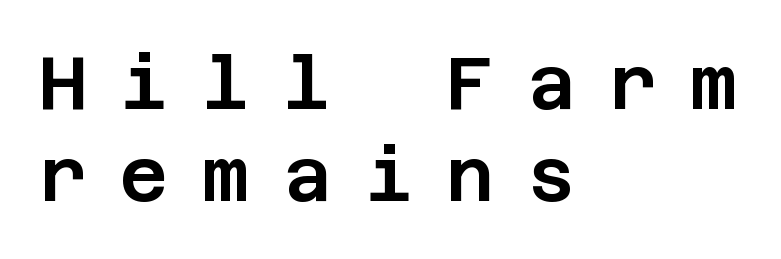
Short and long lines alike share a common starting point at left. The letters stand upright; this is a roman face. Is this a sans? Yes — the strokes have no serifs. Interline gaps are of average width in this sample.
